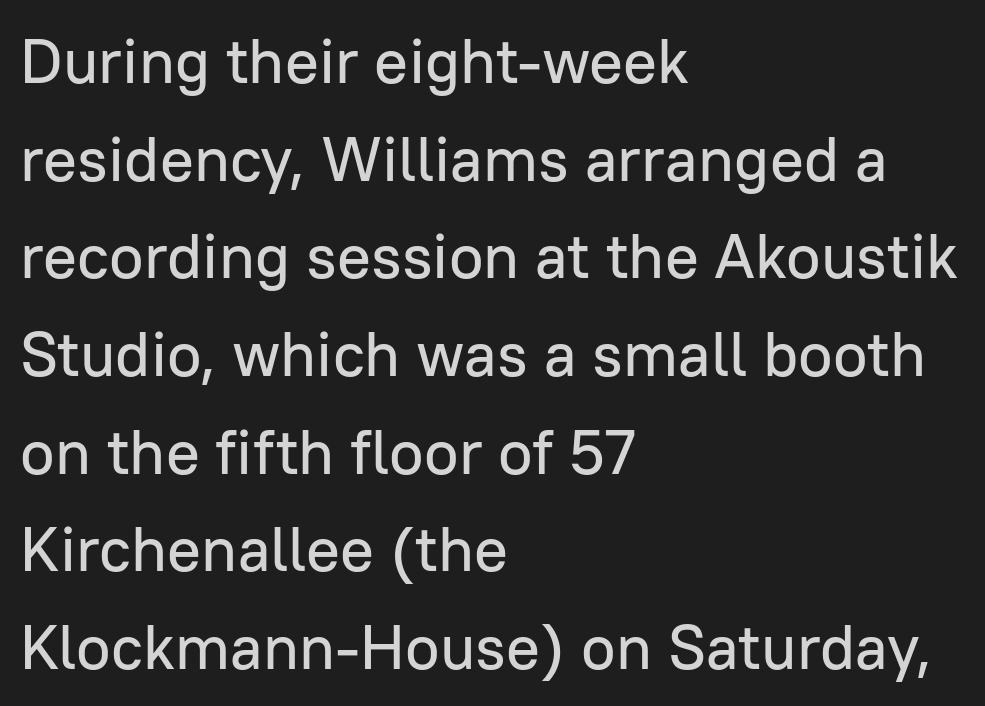
Q: Is the text italic (slanted)? A: No, it is upright.
Q: Is the typeface a serif or a sans-serif typeface? A: Sans-serif.
Q: Is the text underlined? A: No.
Q: How is the paragraph aligned? A: Left-aligned.
Q: Is the spacing between letters normal or unusually wide? A: Normal.
Q: Is the spacing between lines tight, normal or loose? A: Normal.
Q: Width (condensed, normal, or wide)? A: Normal.
Q: Stroke contrast? A: Low.
Q: x-height? A: Medium.
Q: Monospaced? A: No.
